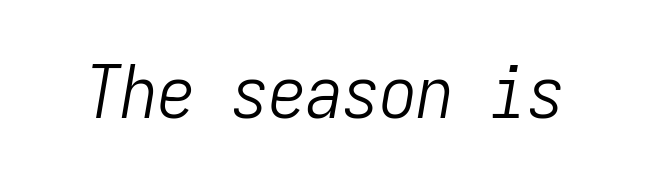
{"italic": "yes", "lean": "right", "slant_degrees": 9, "bold": "no", "weight": "light", "width": "condensed", "stroke_contrast": "low", "x_height": "medium", "monospaced": "yes", "underline": "no", "letter_spacing": "normal", "letter_spacing_em": 0.0, "glyph_px": 74}
